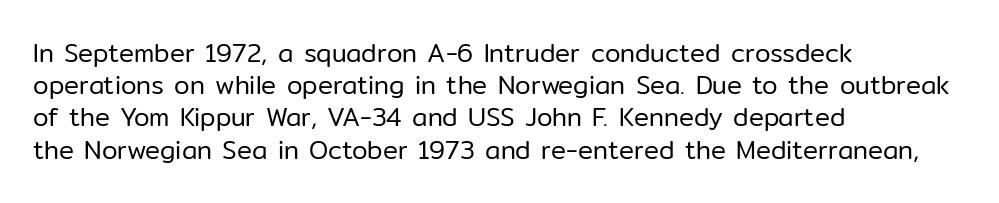
Q: Is the text bold? A: No.
Q: Is the text italic (slanted)? A: No, it is upright.
Q: Is the text underlined? A: No.
Q: How is the paragraph aligned? A: Left-aligned.
Q: Is the spacing between letters normal or unusually wide? A: Normal.
Q: Is the spacing between lines tight, normal or loose? A: Normal.
